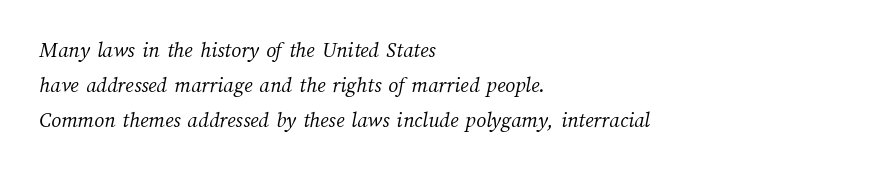
Q: Is the text bold? A: No.
Q: Is the text underlined? A: No.
Q: How is the paragraph aligned? A: Left-aligned.
Q: Is the spacing between letters normal or unusually wide? A: Normal.
Q: Is the spacing between lines tight, normal or loose? A: Normal.
